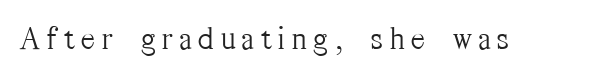
Q: Is the text bold? A: No.
Q: Is the text italic (slanted)? A: No, it is upright.
Q: Is the typeface a serif or a sans-serif typeface? A: Serif.
Q: Is the text underlined? A: No.
Q: Is the spacing between letters normal or unusually wide? A: Unusually wide.
Q: Width (condensed, normal, or wide)? A: Condensed.
Q: Stroke contrast? A: Medium.
Q: x-height? A: Medium.
Q: Monospaced? A: No.
